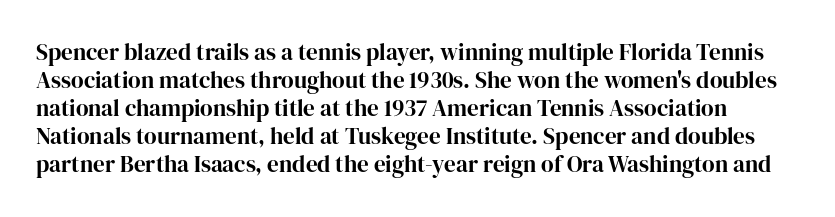
The passage shown is not underscored anywhere. Every character sits straight up, as roman type does. Nobody touched the tracking dial on this one.
